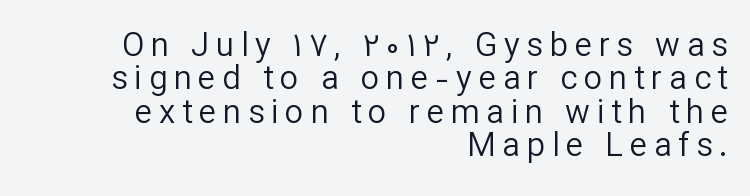
The image shows 33 px regular-weight sans-serif type, upright; set right-aligned, tight line spacing (1.01x), unusually wide letter spacing (+0.2 em), not underlined; low stroke contrast and a medium x-height.
